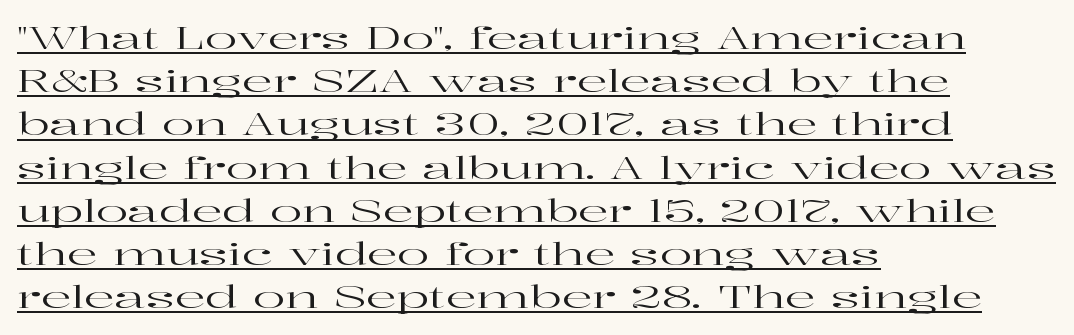
The image shows 30 px wide serif type, upright; set left-aligned, normal line spacing (1.44x), normal letter spacing, underlined; high stroke contrast and a medium x-height.
